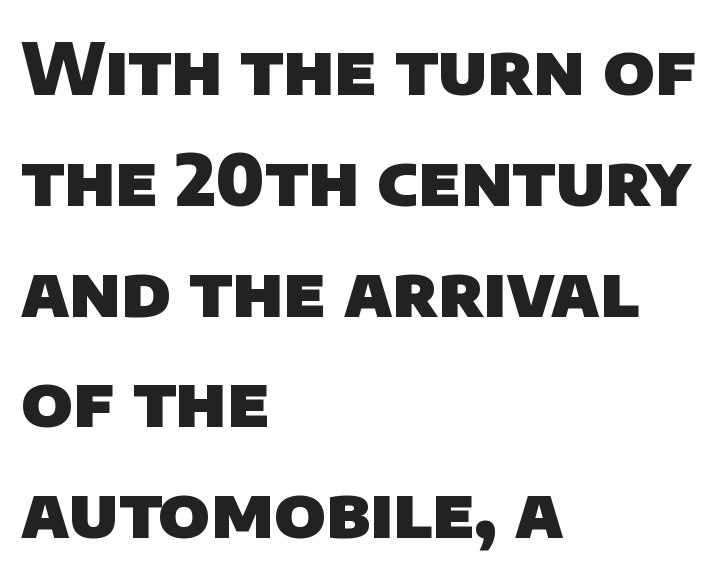
{"serif": "no", "bold": "yes", "weight": "heavy", "width": "normal", "stroke_contrast": "low", "x_height": "large", "monospaced": "no", "underline": "no", "align": "left", "line_spacing": "normal", "line_spacing_ratio": 1.56, "letter_spacing": "normal", "letter_spacing_em": 0.0, "glyph_px": 71}
